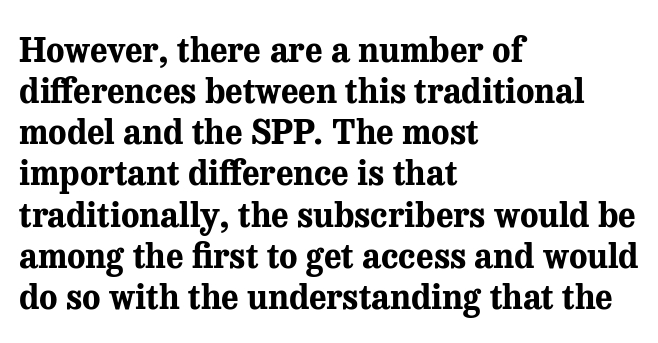
Each glyph is drawn with heavy, bold strokes. If you drew a line through each stem, it would be perfectly vertical. The typesetter chose a ragged-right arrangement here. Descender tails drop into unmarked territory.
